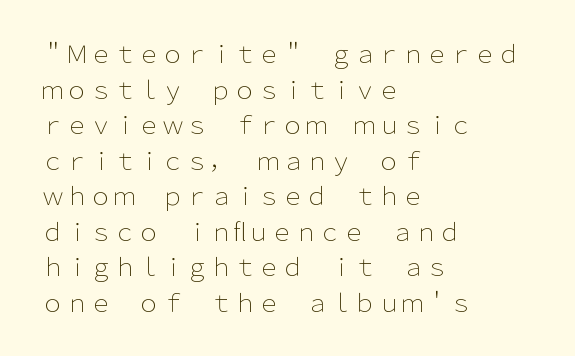
{"italic": "no", "bold": "no", "underline": "no", "align": "left", "line_spacing": "normal", "line_spacing_ratio": 1.48, "letter_spacing": "normal", "letter_spacing_em": 0.0, "glyph_px": 24}
